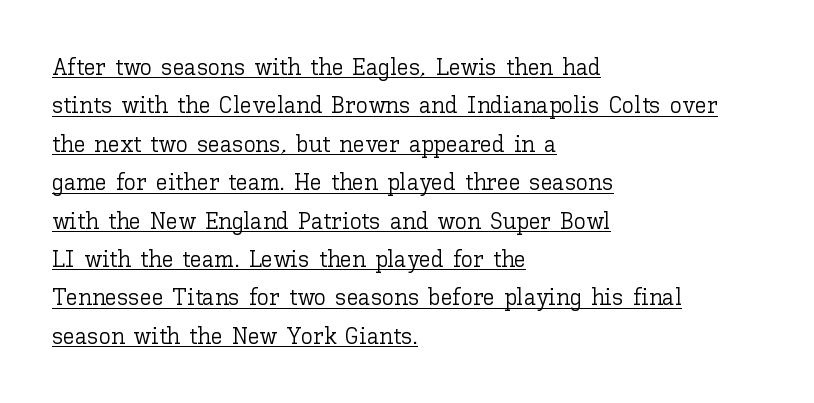
In CSS terms this would be text-align: left. You could call the tracking neutral — neither tight nor loose. Somebody hit Ctrl+U on this one — the words are underlined. Italic: no, the glyphs are upright roman.
